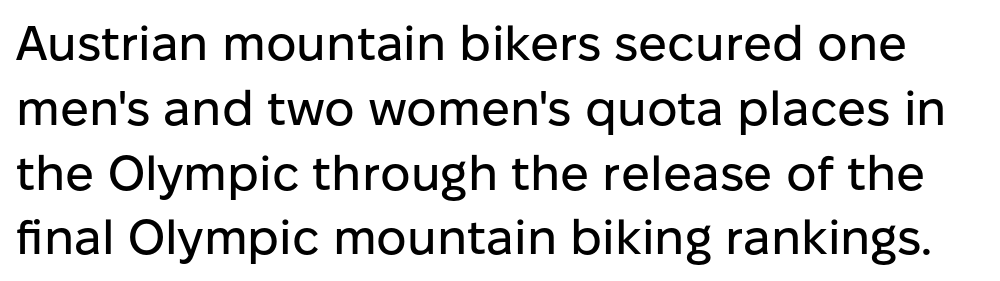
This sample has the flowing, uneven cadence of proportional lettering. Regular leading. Tall strokes in this sample are plumb rather than angled. The letterforms sit shoulder to shoulder at normal distance. Underlining? Definitely not there.
